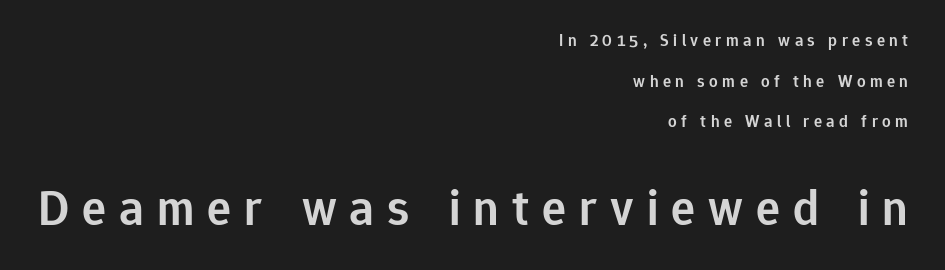
The image shows 50 px semibold sans-serif type, upright; set right-aligned, loose line spacing (2.39x), unusually wide letter spacing (+0.26 em), not underlined; the second (bottom) block is 2.94x larger; low stroke contrast and a medium x-height.
